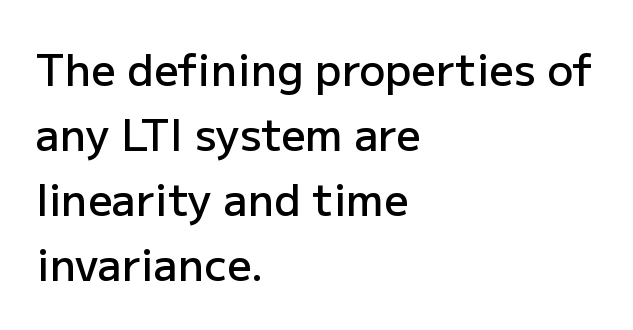
{"serif": "no", "italic": "no", "bold": "semi", "weight": "semibold", "width": "normal", "stroke_contrast": "low", "x_height": "medium", "monospaced": "no", "underline": "no", "align": "left", "line_spacing": "normal", "line_spacing_ratio": 1.51, "letter_spacing": "normal", "letter_spacing_em": 0.0, "glyph_px": 43}
